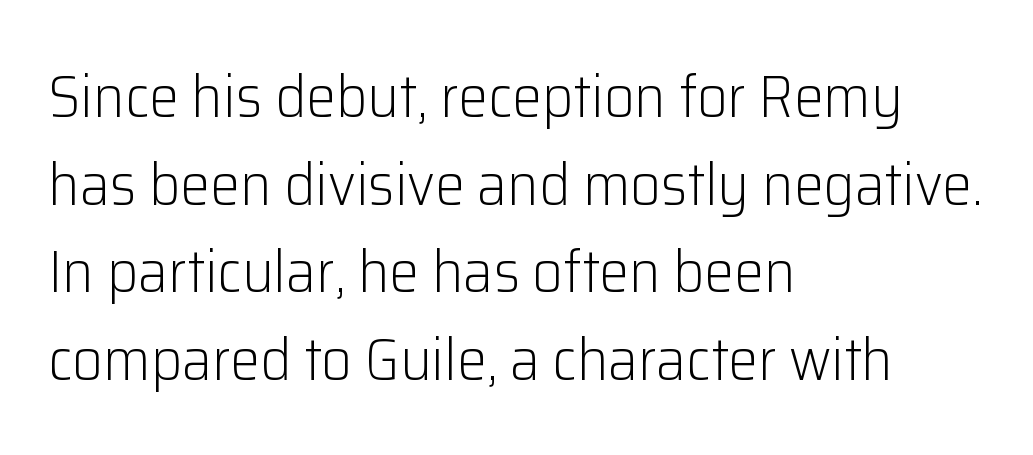
Q: Is the text bold? A: No.
Q: Is the text italic (slanted)? A: No, it is upright.
Q: Is the typeface a serif or a sans-serif typeface? A: Sans-serif.
Q: Is the text underlined? A: No.
Q: How is the paragraph aligned? A: Left-aligned.
Q: Is the spacing between letters normal or unusually wide? A: Normal.
Q: Is the spacing between lines tight, normal or loose? A: Normal.
Q: Width (condensed, normal, or wide)? A: Normal.
Q: Stroke contrast? A: Low.
Q: x-height? A: Medium.
Q: Monospaced? A: No.
